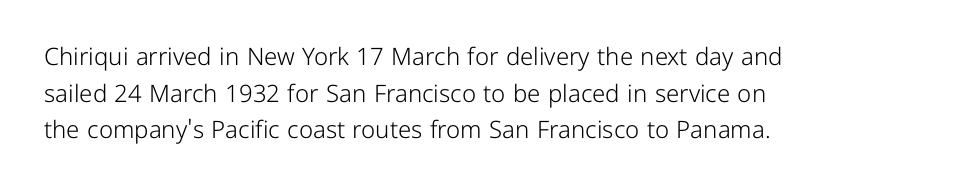
Standard letterfit; no display-style spreading of the glyphs. No chunkiness to these letters — they're not bold. This is roman type, the default non-slanted kind. Does the copy run flush right? No — it runs flush left.
